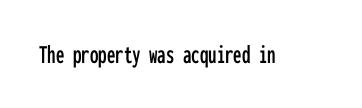
This rendering leaves character spacing at its baseline value. Has an underline been added? It has not. No italicization has been applied; the sample stays upright.
